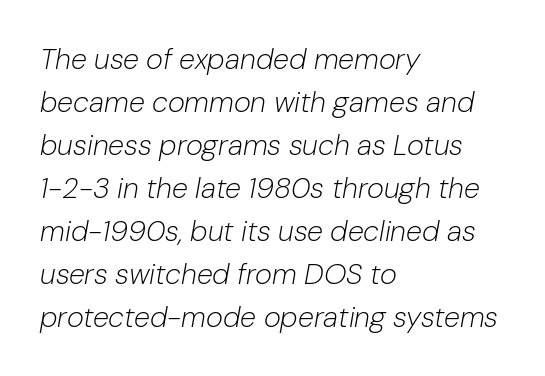
The image shows 29 px light type, italic (leaning right); set left-aligned, normal line spacing (1.48x), normal letter spacing, not underlined; low stroke contrast and a medium x-height.
